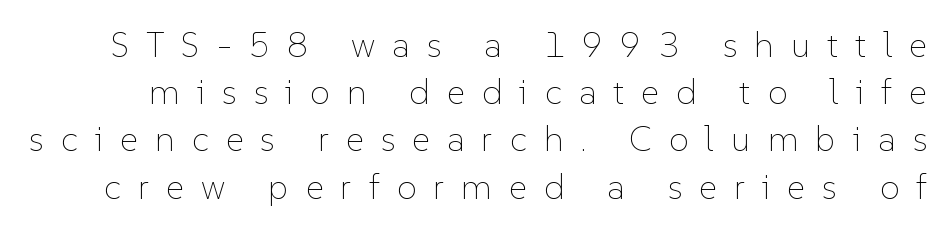
Inter-character spacing is expanded well beyond the font's built-in metrics. No italicization has been applied; the sample stays upright. Just letters on the line, the space beneath them empty. The face used here is proportionally spaced, like ordinary book or web type.
